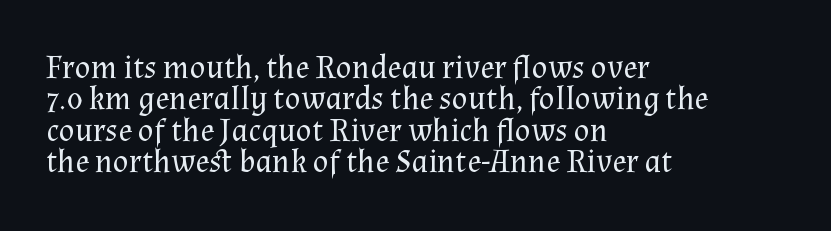
Q: Is the text bold? A: No.
Q: Is the text italic (slanted)? A: No, it is upright.
Q: Is the text underlined? A: No.
Q: How is the paragraph aligned? A: Left-aligned.
Q: Is the spacing between letters normal or unusually wide? A: Normal.
Q: Is the spacing between lines tight, normal or loose? A: Tight.
Q: Width (condensed, normal, or wide)? A: Normal.
Q: Stroke contrast? A: Medium.
Q: x-height? A: Medium.
Q: Monospaced? A: No.
